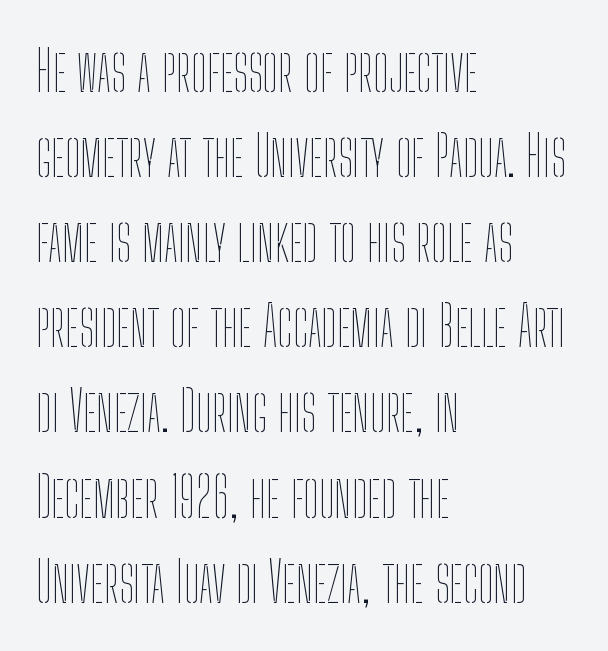
Honestly, there is no underline to notice here at all. Spacing between characters is what you'd get straight out of the box. The lettering holds an erect, upright posture throughout. Proportional: the letters do not fall into vertical columns.
